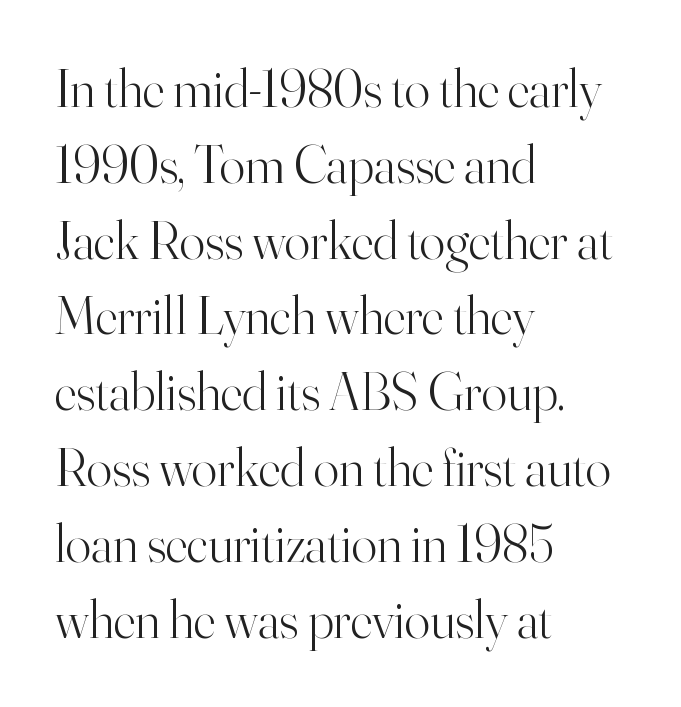
Is this a heavy cut? Hardly; it is regular or lighter. This rendering leaves character spacing at its baseline value. Line spacing here is normal. This sample uses an upright cut, with every glyph sitting square on the baseline.
